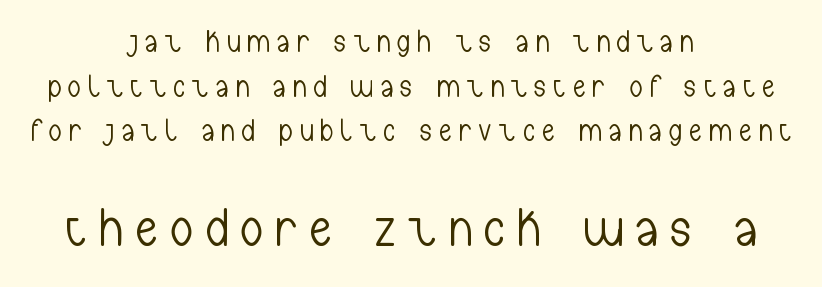
Short note: letters widely spaced. Short and long lines alike share a common midpoint. Varying glyph widths throughout — classic text-font behaviour. This is the regular roman posture of the typeface. Weight: in the light-to-regular range. One glance says typical: line gaps are just what's usual.
